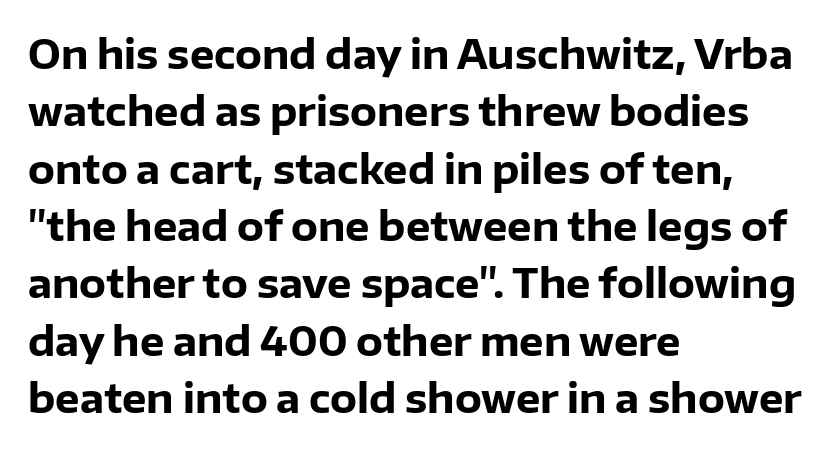
The passage shown is typed in a proportional face where columns would drift. Do the letters lean? They stand straight. Check under the words: just untouched page. No feet cap the strokes, marking this as sans-serif type. Where is the straight margin? On the left. Default kerning and tracking; the words read as compact shapes.
